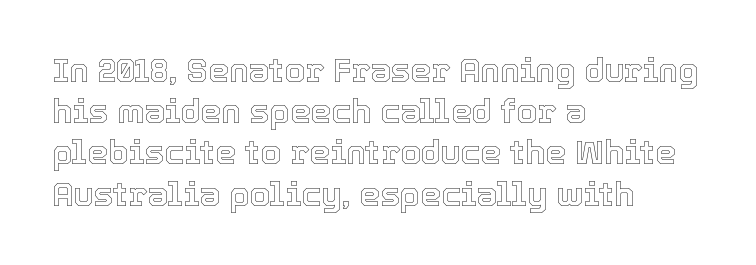
The image shows 33 px text type, upright; set left-aligned, normal line spacing (1.25x), normal letter spacing, not underlined; a medium x-height.
